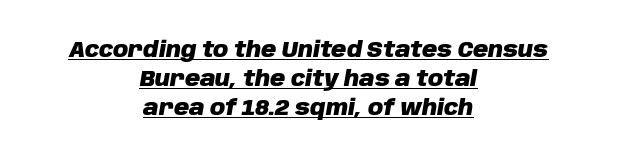
{"italic": "yes", "lean": "right", "slant_degrees": 10, "bold": "yes", "underline": "yes", "align": "center", "line_spacing": "normal", "line_spacing_ratio": 1.38, "letter_spacing": "normal", "letter_spacing_em": 0.0, "glyph_px": 21}
